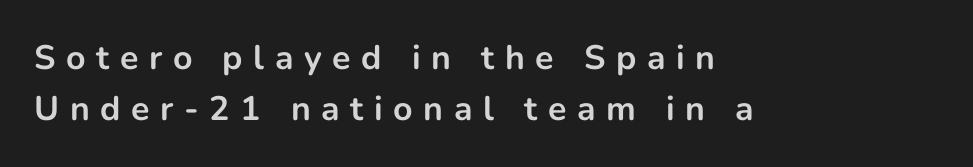
The image shows 34 px bold sans-serif type, upright; set left-aligned, normal line spacing (1.51x), unusually wide letter spacing (+0.31 em), not underlined; low stroke contrast and a medium x-height.
